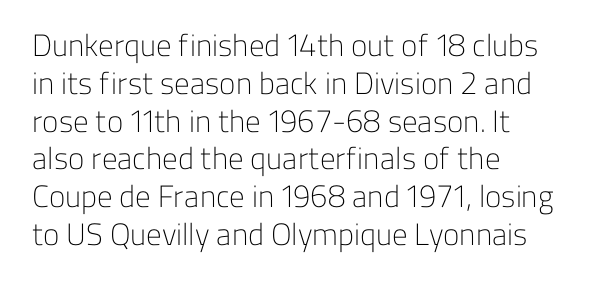
The image shows 31 px light sans-serif type, upright; set left-aligned, line spacing 1.22x, normal letter spacing, not underlined; low stroke contrast and a medium x-height.
